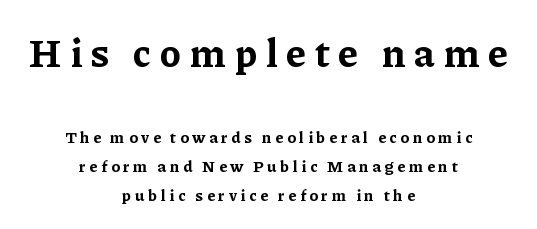
The image shows 39 px bold serif type, upright; set centered, line spacing 1.81x, unusually wide letter spacing (+0.22 em), not underlined; the first (top) block is 2.44x larger; low stroke contrast and a medium x-height.
